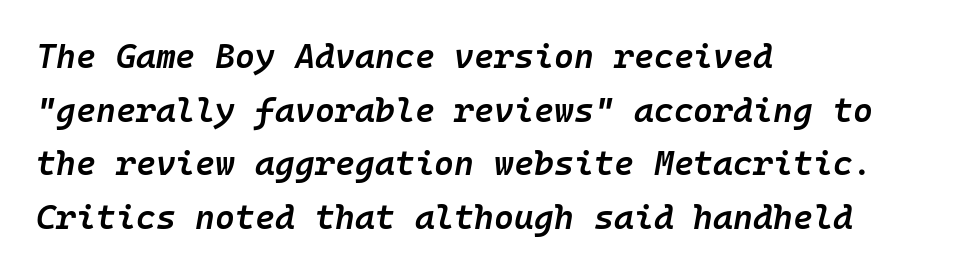
Summary of weight: moderately heavy, a semibold. This rendering features lettering with no underline. These lines keep a tight, regular rhythm from letter to letter. Think of a typewriter: that constant character pitch is what you see here.
